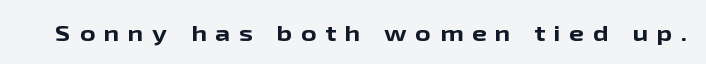
{"italic": "no", "bold": "yes", "underline": "no", "letter_spacing": "wide", "letter_spacing_em": 0.42, "glyph_px": 21}
